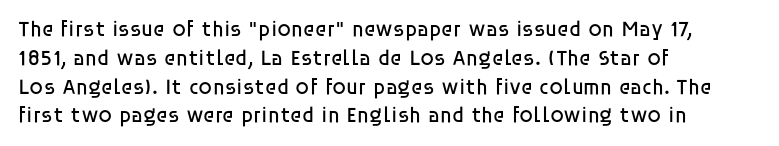
No extra ink here — the face is not bold. The ragged edge is on the right, which tells us the setting is flush left. Decoration check: the copy has no underline. Between one letter and the next there's only the usual sliver of space. No italicization has been applied; the sample stays upright. Successive baselines arrive at the customary interval.
